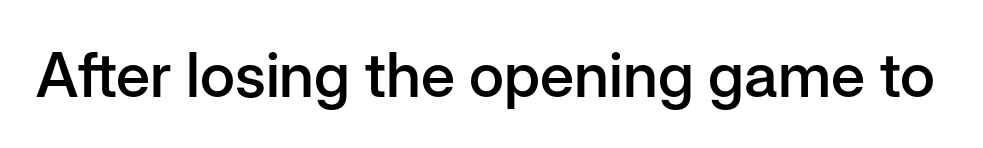
The passage shown is typed in a proportional face where columns would drift. Decoration check: the copy has no underline. Tracking here is standard; glyphs follow each other at the usual distance. Serif or sans? Sans — the stroke terminals are bare.
